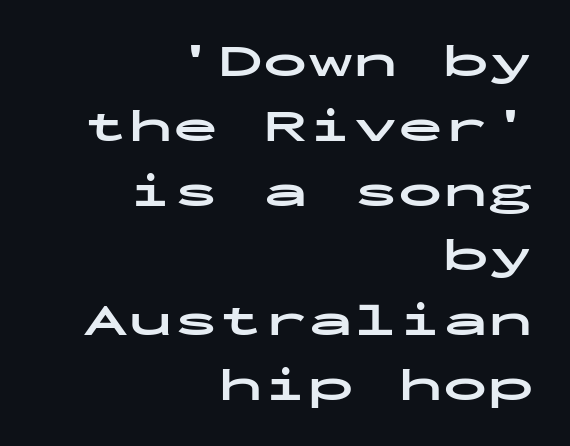
Q: Is the text bold? A: Yes.
Q: Is the text italic (slanted)? A: No, it is upright.
Q: Is the typeface a serif or a sans-serif typeface? A: Sans-serif.
Q: Is the text underlined? A: No.
Q: How is the paragraph aligned? A: Right-aligned.
Q: Is the spacing between letters normal or unusually wide? A: Normal.
Q: Is the spacing between lines tight, normal or loose? A: Normal.
Q: Width (condensed, normal, or wide)? A: Wide.
Q: Stroke contrast? A: Low.
Q: x-height? A: Medium.
Q: Monospaced? A: Yes.
